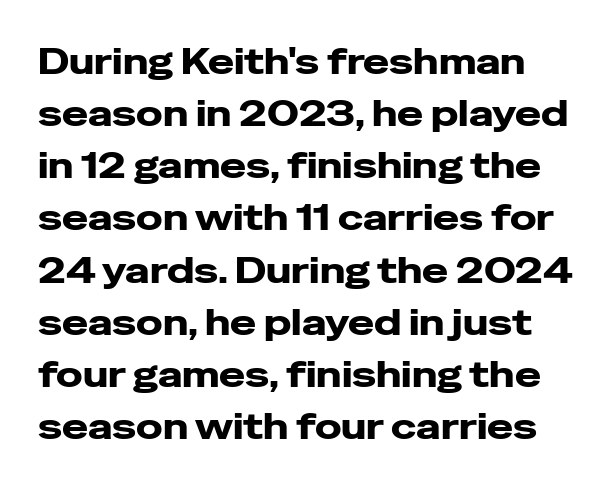
Q: Is the text italic (slanted)? A: No, it is upright.
Q: Is the typeface a serif or a sans-serif typeface? A: Sans-serif.
Q: Is the text underlined? A: No.
Q: Is the spacing between letters normal or unusually wide? A: Normal.
Q: Is the spacing between lines tight, normal or loose? A: Normal.
Q: Width (condensed, normal, or wide)? A: Wide.
Q: Stroke contrast? A: Low.
Q: x-height? A: Medium.
Q: Monospaced? A: No.
